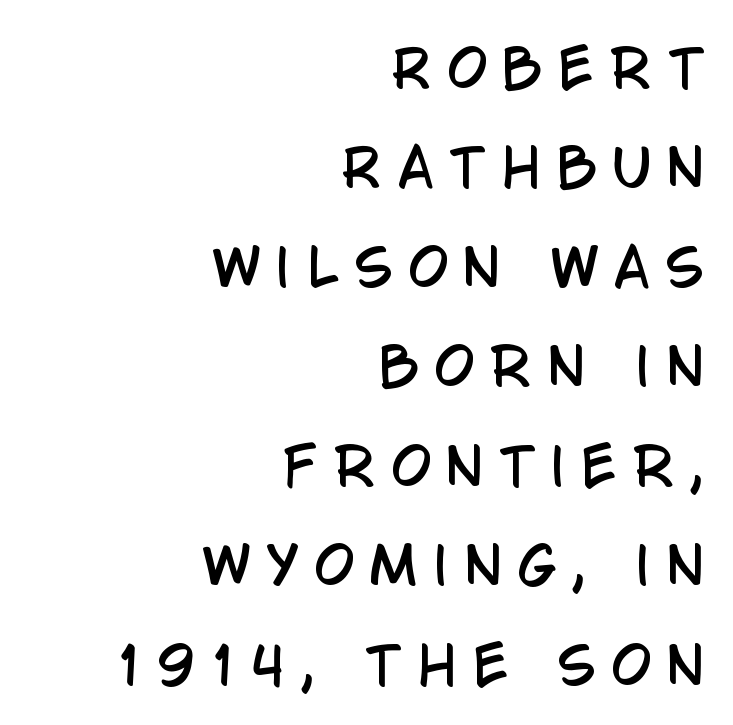
The image shows 51 px condensed sans-serif type, upright; set right-aligned, loose line spacing (1.95x), unusually wide letter spacing (+0.32 em), not underlined; low stroke contrast and a large x-height.
